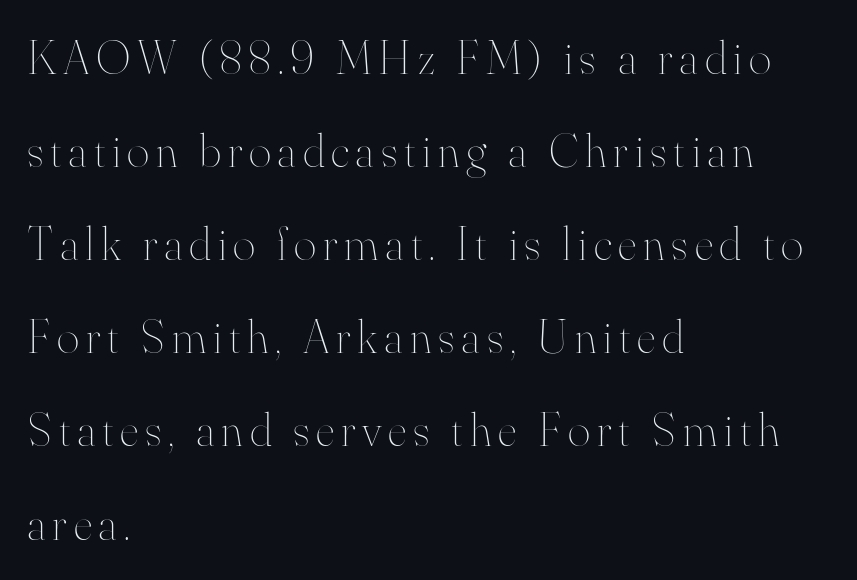
{"italic": "no", "bold": "no", "weight": "thin", "width": "normal", "stroke_contrast": "high", "x_height": "small", "monospaced": "no", "underline": "no", "align": "left", "line_spacing": "loose", "line_spacing_ratio": 1.94, "glyph_px": 48}
